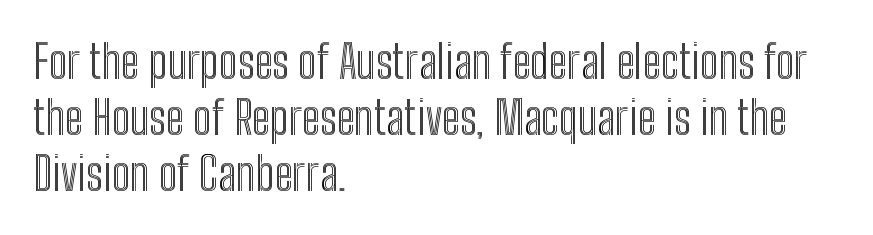
Upright lettering throughout. Each row of text sits above clean, open space. Here the designer chose a conventional face with non-uniform glyph widths. Honestly, the letter spacing is just normal — you wouldn't notice it. Layout note: lines flush left.
